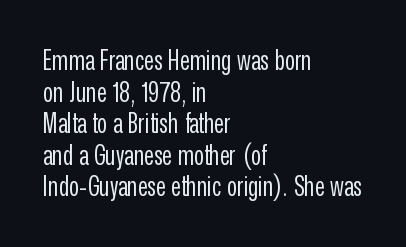
Q: Is the text bold? A: No.
Q: Is the text italic (slanted)? A: No, it is upright.
Q: Is the text underlined? A: No.
Q: How is the paragraph aligned? A: Left-aligned.
Q: Is the spacing between letters normal or unusually wide? A: Normal.
